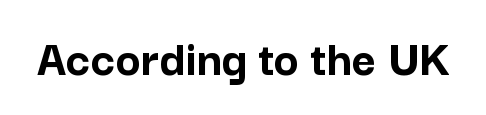
Q: Is the text bold? A: Yes.
Q: Is the text italic (slanted)? A: No, it is upright.
Q: Is the typeface a serif or a sans-serif typeface? A: Sans-serif.
Q: Is the text underlined? A: No.
Q: Is the spacing between letters normal or unusually wide? A: Normal.
Q: Width (condensed, normal, or wide)? A: Normal.
Q: Stroke contrast? A: Low.
Q: x-height? A: Medium.
Q: Monospaced? A: No.
